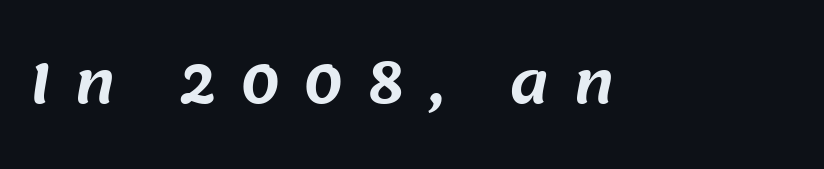
Q: Is the typeface a serif or a sans-serif typeface? A: Sans-serif.
Q: Is the text underlined? A: No.
Q: Is the spacing between letters normal or unusually wide? A: Unusually wide.
Q: Width (condensed, normal, or wide)? A: Normal.
Q: Stroke contrast? A: Medium.
Q: x-height? A: Large.
Q: Monospaced? A: No.
